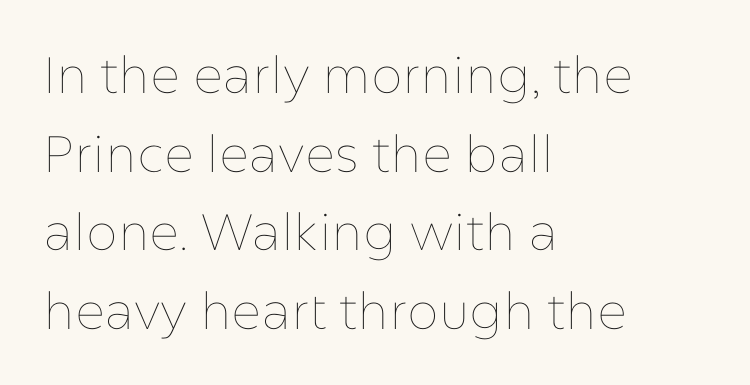
The image shows 51 px thin type, upright; set left-aligned, normal line spacing (1.54x), normal letter spacing, not underlined; low stroke contrast and a medium x-height.
